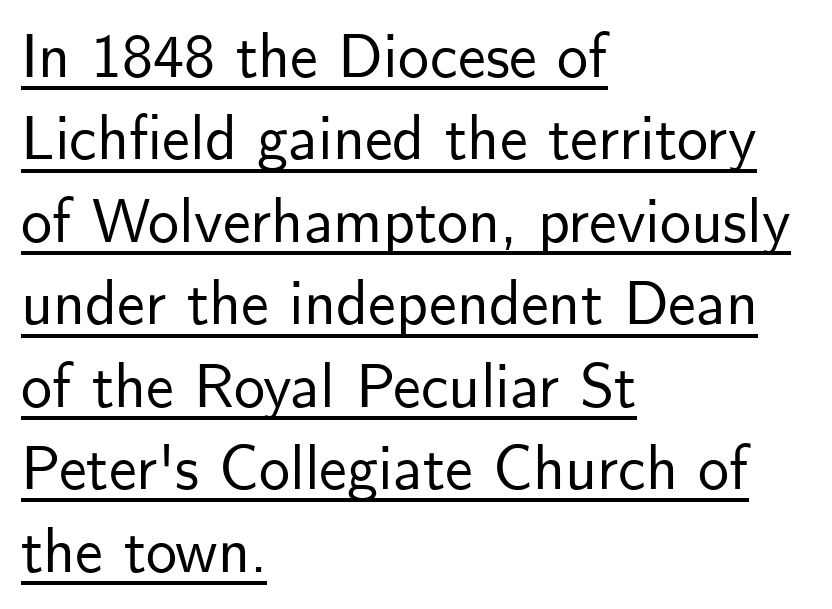
The image shows 62 px sans-serif type, upright; set left-aligned, normal line spacing (1.33x), normal letter spacing, underlined; low stroke contrast and a small x-height.
